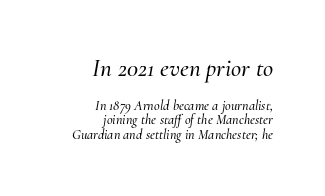
{"italic": "yes", "lean": "right", "slant_degrees": 10, "underline": "no", "align": "right", "line_spacing": "tight", "line_spacing_ratio": 1.01, "letter_spacing": "normal", "letter_spacing_em": 0.0, "larger_block": "first", "size_ratio": 1.79, "glyph_px": 25}
